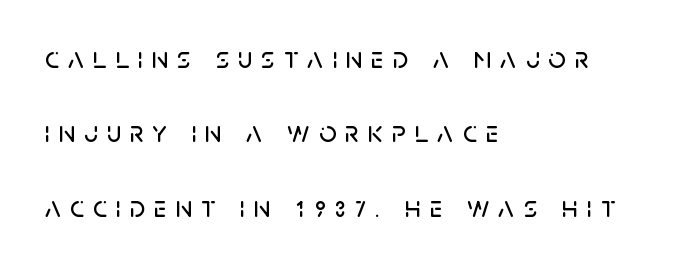
{"serif": "no", "italic": "no", "width": "normal", "stroke_contrast": "low", "x_height": "large", "monospaced": "no", "underline": "no", "align": "left", "line_spacing": "loose", "line_spacing_ratio": 2.48, "letter_spacing": "wide", "letter_spacing_em": 0.3, "glyph_px": 30}
